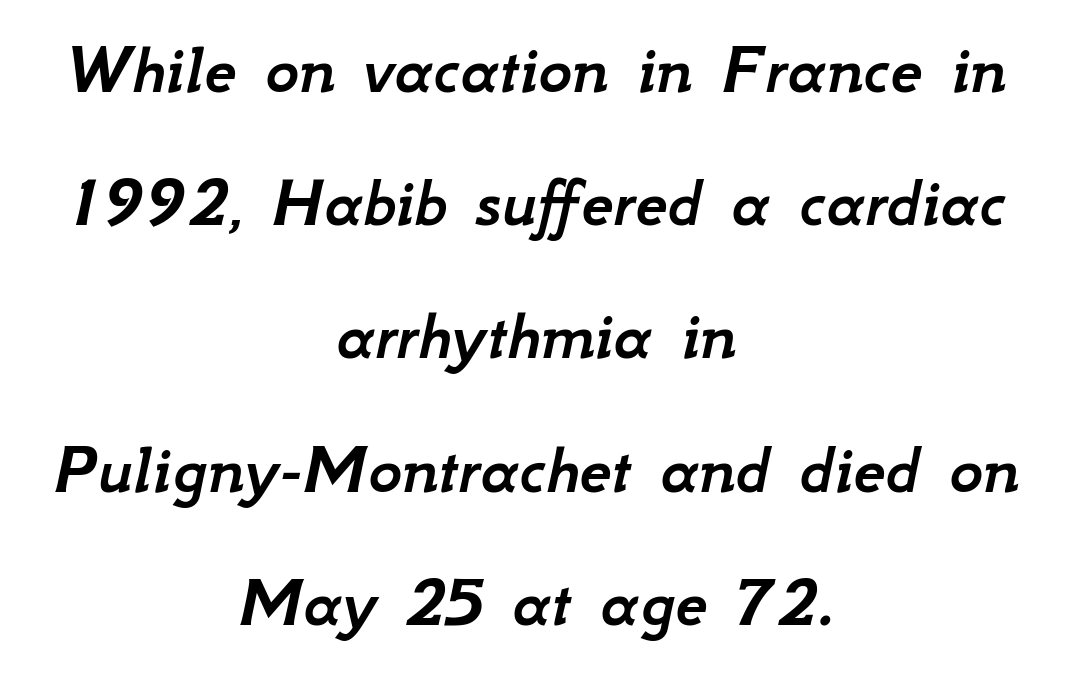
The glyphs are unaccompanied by any horizontal stroke below them. Compared with typical body copy, the letter spacing here is the same. This sample uses an oblique cut, with every glyph tilted off the vertical. Proportional: the letters do not fall into vertical columns. Every row of glyphs is offset so its center matches the block's center.
